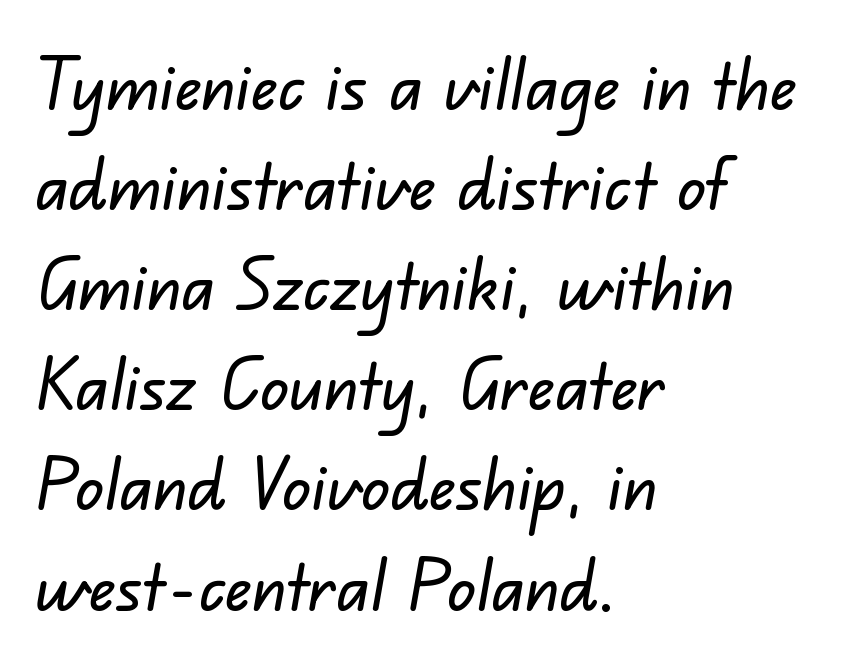
You could not count columns in this text — the font is proportionally spaced. Typeset ragged right — the left edge is the straight one. The area under the type is left untouched. The typeface chosen for these lines omits serifs. Quick note: interline space is typical. This rendering leaves character spacing at its baseline value.
